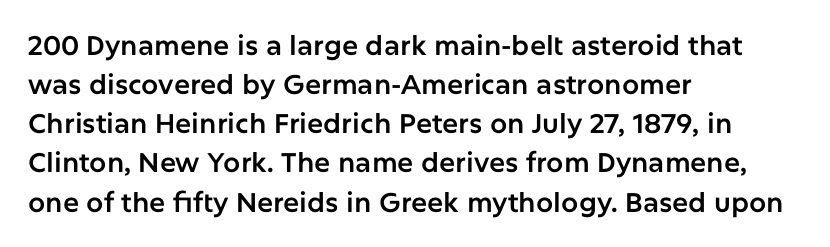
Evenly set lines give the paragraph a standard silhouette. What stands out about the letter spacing? Nothing — it is the standard amount. Glance below the letters and you will spot only blank space. The compositor pushed each line to the left boundary. The axis of the letterforms is exactly vertical.
